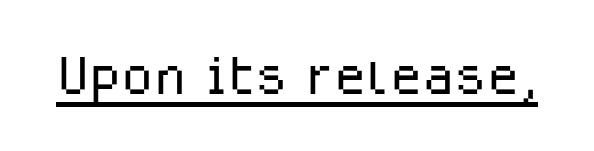
Here the glyphs are tracked normally, forming tight word shapes. The lettering holds an erect, upright posture throughout. Emphasis is given by a line drawn under the lettering. Is this a fixed-width face? No — the glyphs have proportional, varying widths. Is this a heavy cut? Hardly; it is regular or lighter.
